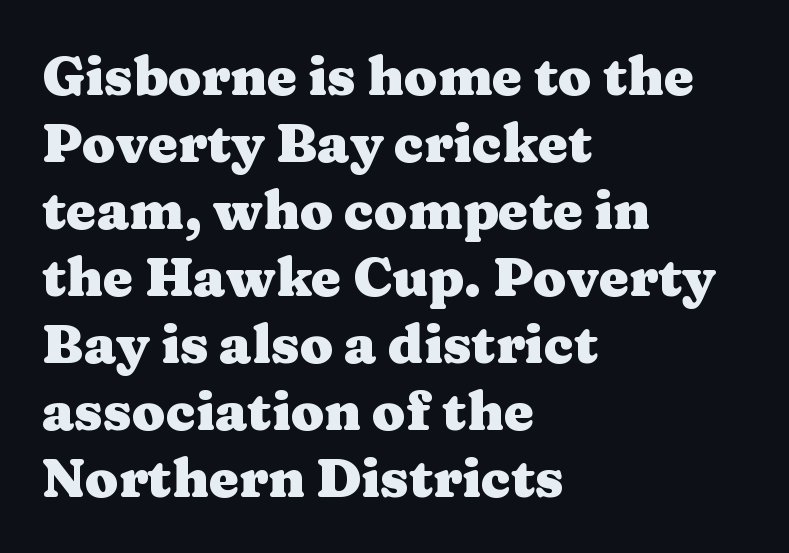
The text was rendered using a seriffed face with decorative stroke endings. Caption: bold face, heavy strokes. Quick note: not italic, upright. Check under the words: just untouched page. The text block is weighted toward the left margin, trailing off unevenly rightward.
